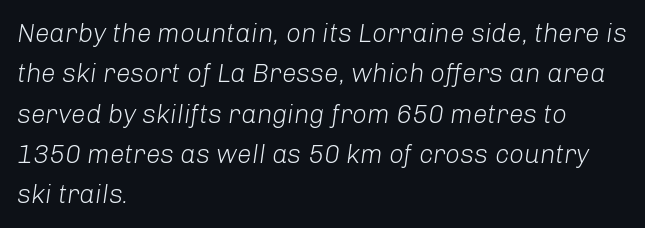
Q: Is the text bold? A: No.
Q: Is the text italic (slanted)? A: Yes, it leans right by about 8 degrees.
Q: Is the text underlined? A: No.
Q: How is the paragraph aligned? A: Left-aligned.
Q: Is the spacing between letters normal or unusually wide? A: Normal.
Q: Is the spacing between lines tight, normal or loose? A: Normal.
